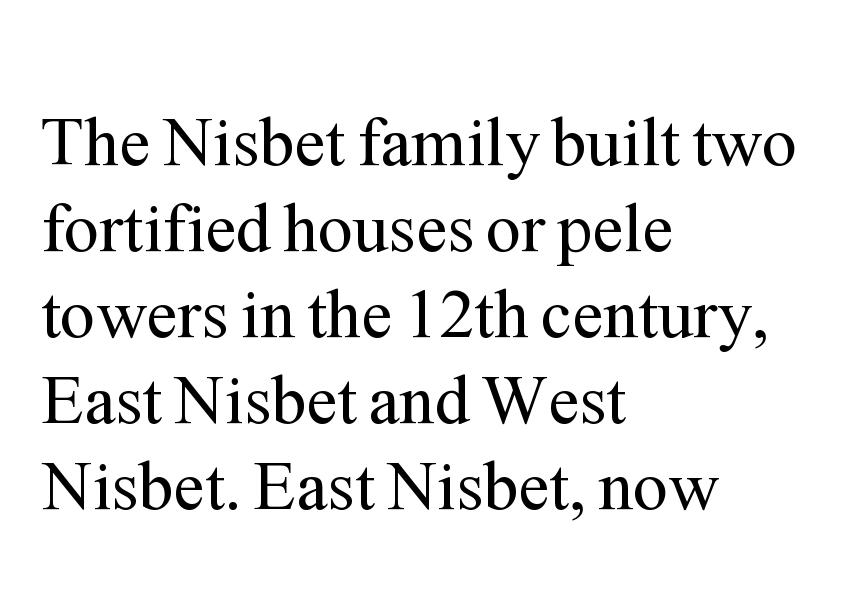
Reading down the block, your eye returns to a fixed left position each line. This is not heavy type; no bold has been used. Nobody drew a line under any word here. The rendering shows small feet on the letterforms — a serif design. The passage shown has conventional tracking throughout. Italic? Not at all — the glyphs are vertical.
